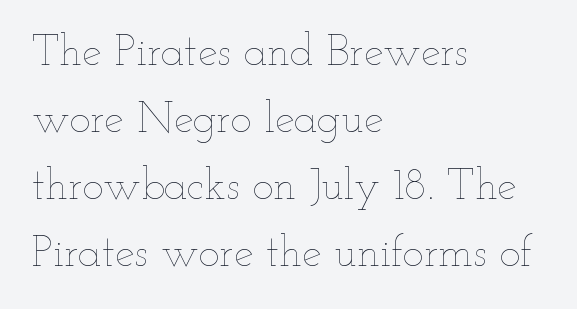
{"italic": "no", "bold": "no", "weight": "thin", "width": "wide", "stroke_contrast": "low", "x_height": "small", "monospaced": "no", "underline": "no", "align": "left", "line_spacing": "normal", "line_spacing_ratio": 1.52, "letter_spacing": "normal", "letter_spacing_em": 0.0, "glyph_px": 44}
